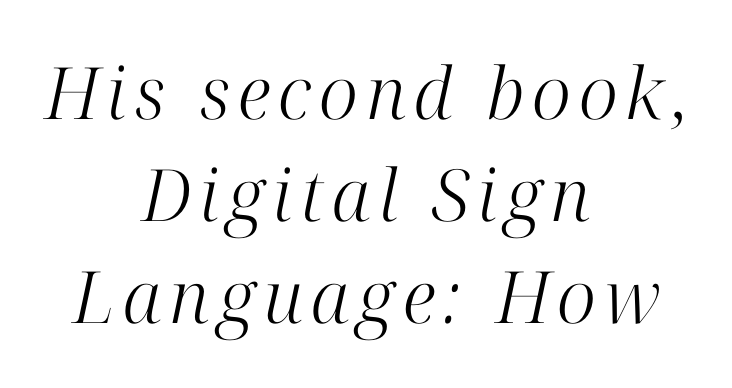
The image shows 72 px light serif type, italic (leaning right); set centered, normal line spacing (1.42x), not underlined; high stroke contrast and a medium x-height.
